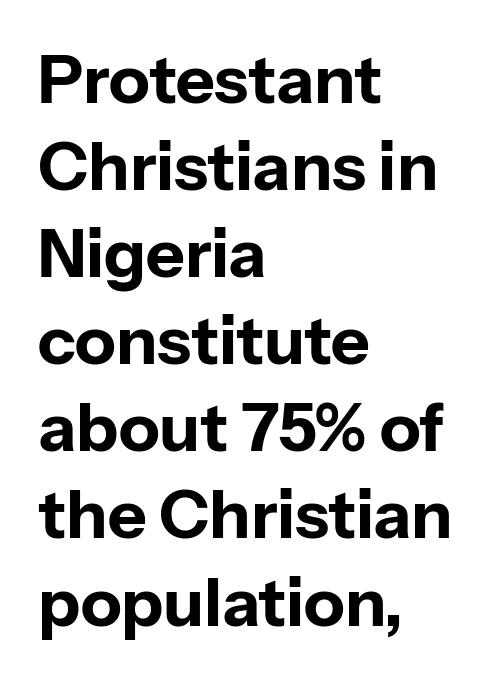
The image shows 67 px bold sans-serif type, upright; set left-aligned, normal line spacing (1.3x), normal letter spacing, not underlined; low stroke contrast and a medium x-height.
